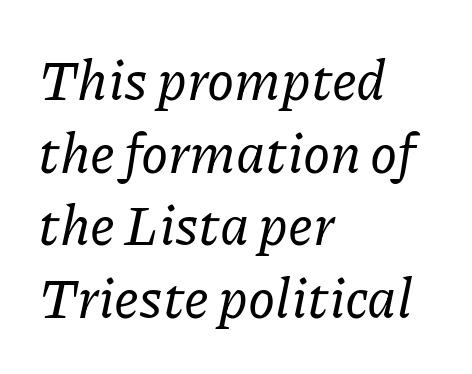
The image shows 55 px serif type, italic (leaning right); set left-aligned, normal line spacing (1.32x), normal letter spacing, not underlined; low stroke contrast and a medium x-height.
